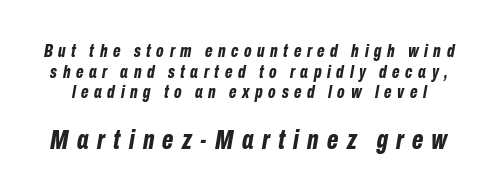
Descenders are the only things crossing below the line. In terms of weight, the rendering is a true, heavy bold. Characters follow at a spacing far wider than the type designer built in. The lower block of text is set noticeably larger than the block above it. Every character sits at an angle, as italics do. Whoever set this chose condensed vertical rhythm over breathing room.
